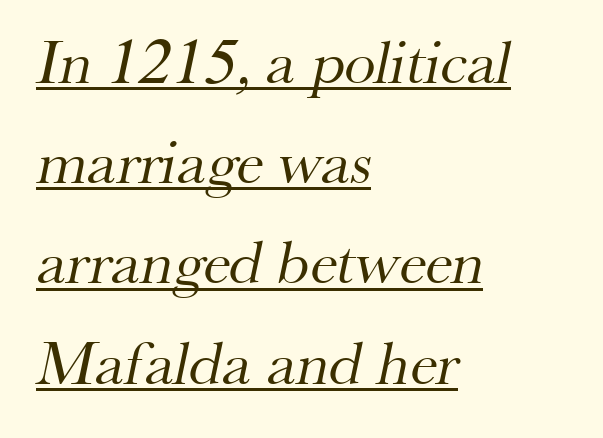
The image shows 63 px regular-weight serif type; set left-aligned, normal line spacing (1.59x), normal letter spacing, underlined; medium stroke contrast and a small x-height.
